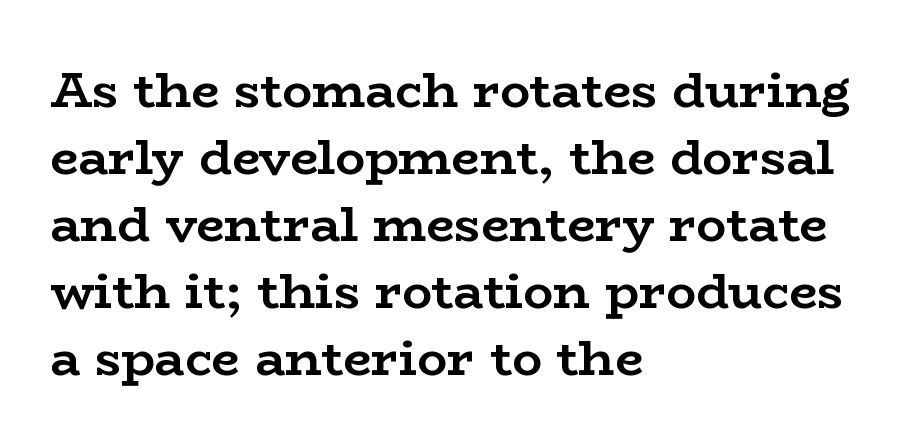
The image shows 50 px semibold, wide serif type, upright; set left-aligned, normal line spacing (1.34x), normal letter spacing, not underlined; low stroke contrast and a medium x-height.
